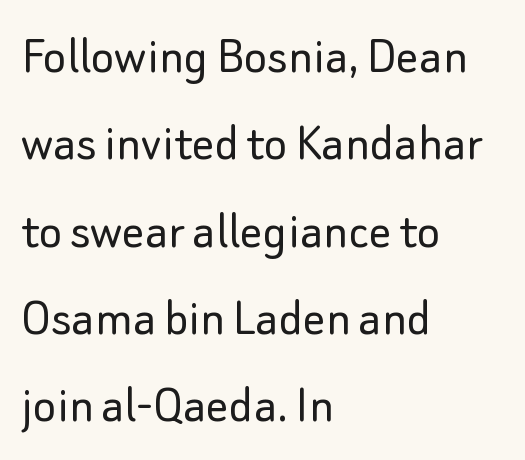
Character widths vary here, with narrow letters taking less room than wide ones. To sum up the face: it is a sans, with no serifs. The setting favours the left margin, as ordinary paragraphs usually do. Baseline-to-baseline distance is the conventional proportion of letter height. Italic? Not at all — the glyphs are vertical. Caption: face not bold, strokes unweighted.
